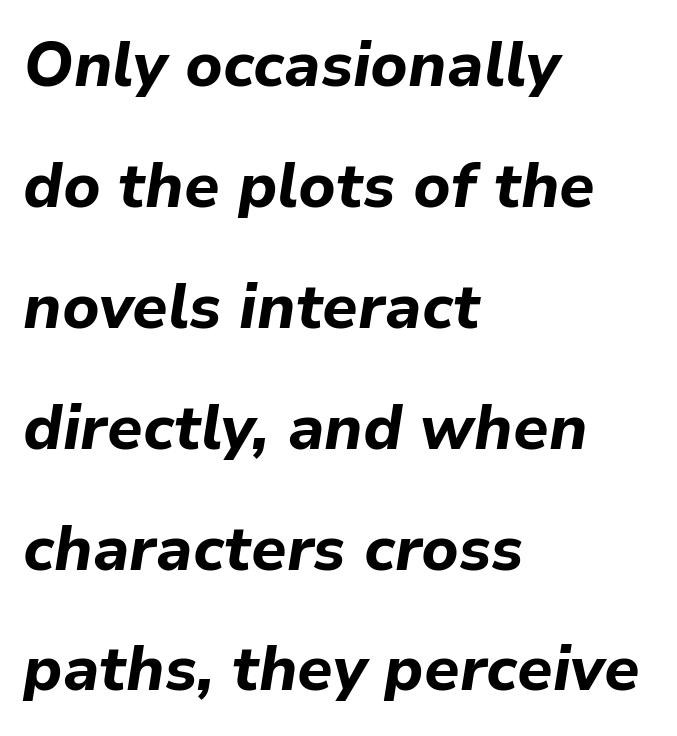
Here the designer chose a conventional face with non-uniform glyph widths. Every letter is thick-stroked: bold, no question. Italic? Definitely — the glyphs are oblique. The rendering anchors every line to the left-hand side. The lines are spread far apart with generous leading.
